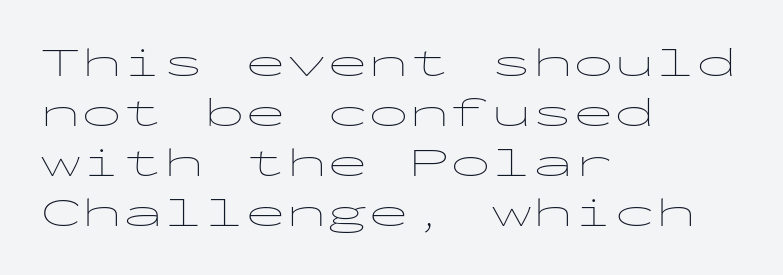
The image shows 41 px thin, wide sans-serif type, upright, monospaced; set left-aligned, line spacing 1.22x, normal letter spacing, not underlined; low stroke contrast and a medium x-height.
